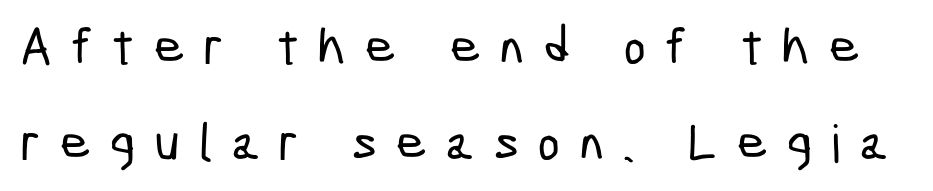
Q: Is the typeface a serif or a sans-serif typeface? A: Sans-serif.
Q: Is the text underlined? A: No.
Q: Is the spacing between letters normal or unusually wide? A: Unusually wide.
Q: Width (condensed, normal, or wide)? A: Condensed.
Q: Stroke contrast? A: Low.
Q: x-height? A: Medium.
Q: Monospaced? A: No.
